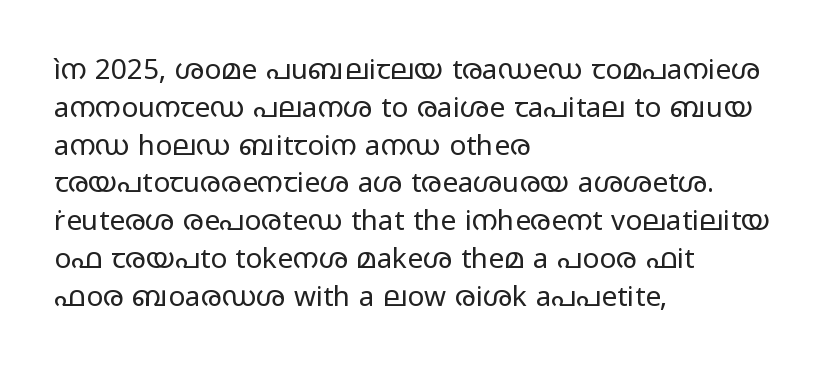
The image shows 28 px regular-weight, wide sans-serif type, upright; set left-aligned, normal line spacing (1.35x), normal letter spacing, not underlined; low stroke contrast and a medium x-height.
